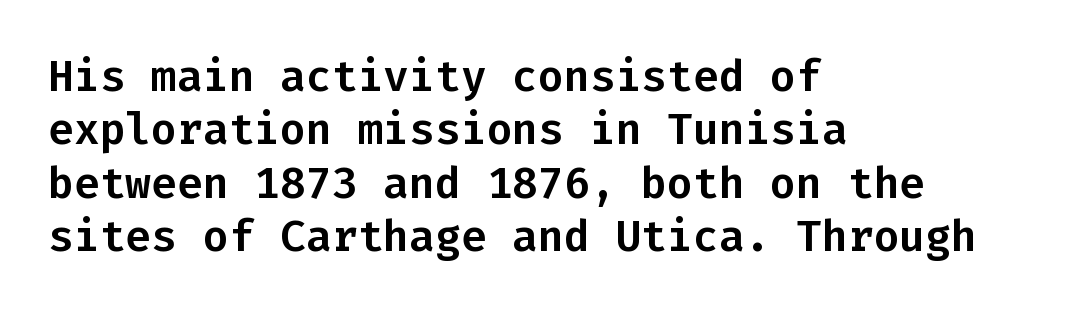
Q: Is the text italic (slanted)? A: No, it is upright.
Q: Is the typeface a serif or a sans-serif typeface? A: Sans-serif.
Q: Is the text underlined? A: No.
Q: How is the paragraph aligned? A: Left-aligned.
Q: Is the spacing between letters normal or unusually wide? A: Normal.
Q: Width (condensed, normal, or wide)? A: Normal.
Q: Stroke contrast? A: Low.
Q: x-height? A: Medium.
Q: Monospaced? A: Yes.
